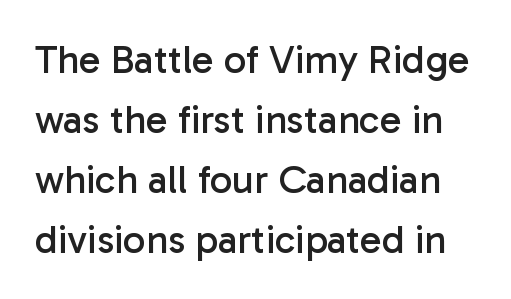
Observe the absence of serifs on each vertical stroke in this sample. Heaviness? Minimal to ordinary, like unemphasized prose. Honestly, the row spacing looks completely unremarkable. Character widths vary here, with narrow letters taking less room than wide ones. The lettering holds an erect, upright posture throughout. Descender tails drop into unmarked territory.
